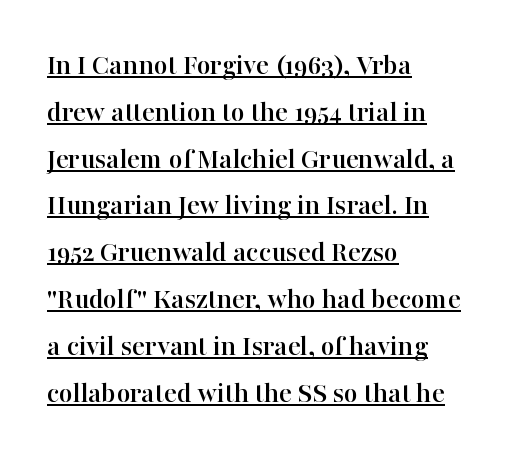
{"serif": "yes", "italic": "no", "width": "normal", "stroke_contrast": "high", "x_height": "medium", "monospaced": "no", "underline": "yes", "align": "left", "line_spacing": "normal", "line_spacing_ratio": 1.56, "letter_spacing": "normal", "letter_spacing_em": 0.0, "glyph_px": 30}
